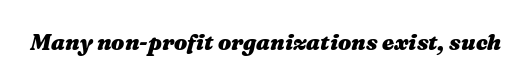
{"italic": "yes", "lean": "right", "slant_degrees": 16, "bold": "yes", "underline": "no", "letter_spacing": "normal", "letter_spacing_em": 0.0, "glyph_px": 22}
